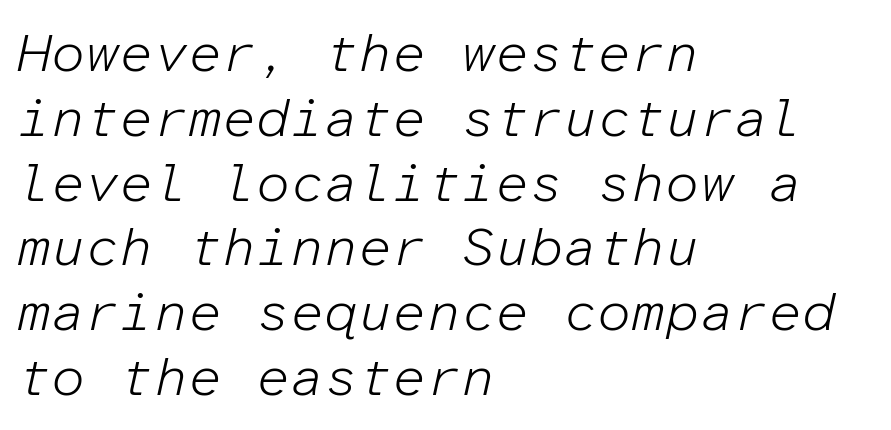
The image shows 54 px light type, italic (leaning right), monospaced; set left-aligned, line spacing 1.2x, normal letter spacing, not underlined; low stroke contrast and a medium x-height.
